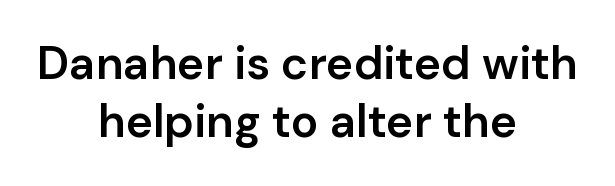
{"serif": "no", "italic": "no", "bold": "semi", "weight": "semibold", "width": "normal", "stroke_contrast": "low", "x_height": "medium", "monospaced": "no", "underline": "no", "align": "center", "line_spacing": "normal", "line_spacing_ratio": 1.27, "letter_spacing": "normal", "letter_spacing_em": 0.0, "glyph_px": 46}
